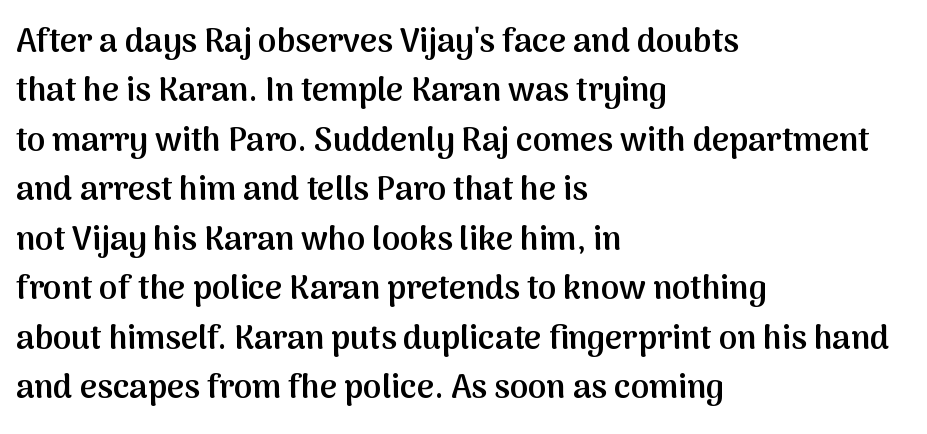
{"serif": "no", "italic": "no", "bold": "semi", "weight": "semibold", "width": "normal", "stroke_contrast": "medium", "x_height": "medium", "monospaced": "no", "underline": "no", "align": "left", "line_spacing": "normal", "line_spacing_ratio": 1.5, "letter_spacing": "normal", "letter_spacing_em": 0.0, "glyph_px": 33}
